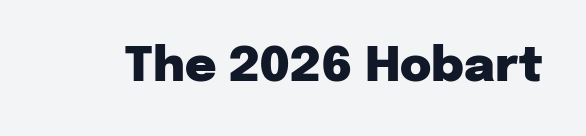
The image shows 48 px heavy sans-serif type, upright; set normal letter spacing, not underlined; low stroke contrast and a medium x-height.
